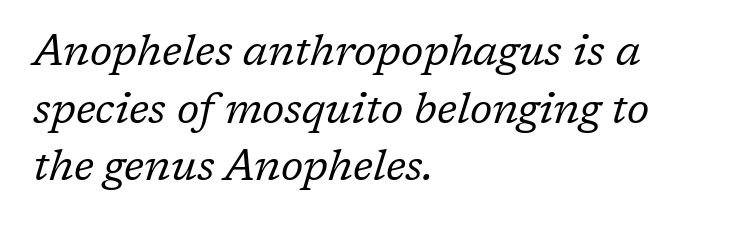
{"serif": "yes", "italic": "yes", "lean": "right", "slant_degrees": 17, "bold": "no", "weight": "regular", "width": "normal", "stroke_contrast": "low", "x_height": "medium", "monospaced": "no", "underline": "no", "align": "left", "line_spacing": "normal", "line_spacing_ratio": 1.34, "letter_spacing": "normal", "letter_spacing_em": 0.0, "glyph_px": 43}
